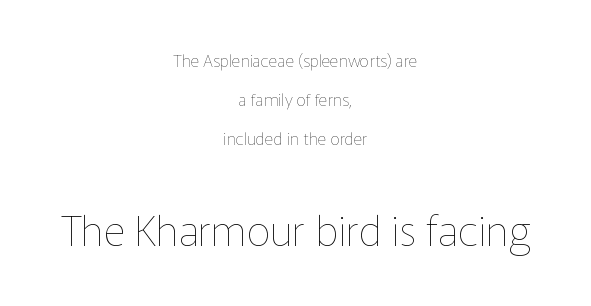
{"italic": "no", "bold": "no", "weight": "thin", "width": "normal", "stroke_contrast": "low", "x_height": "medium", "monospaced": "no", "underline": "no", "align": "center", "line_spacing": "loose", "line_spacing_ratio": 2.28, "letter_spacing": "normal", "letter_spacing_em": 0.0, "larger_block": "second", "size_ratio": 2.47, "glyph_px": 42}
